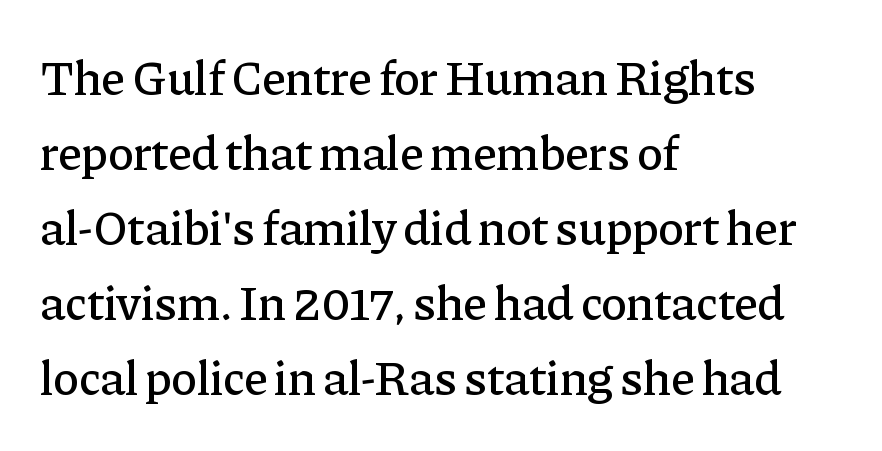
Q: Is the text italic (slanted)? A: No, it is upright.
Q: Is the typeface a serif or a sans-serif typeface? A: Serif.
Q: Is the text underlined? A: No.
Q: How is the paragraph aligned? A: Left-aligned.
Q: Is the spacing between letters normal or unusually wide? A: Normal.
Q: Is the spacing between lines tight, normal or loose? A: Normal.
Q: Width (condensed, normal, or wide)? A: Normal.
Q: Stroke contrast? A: Low.
Q: x-height? A: Medium.
Q: Monospaced? A: No.
